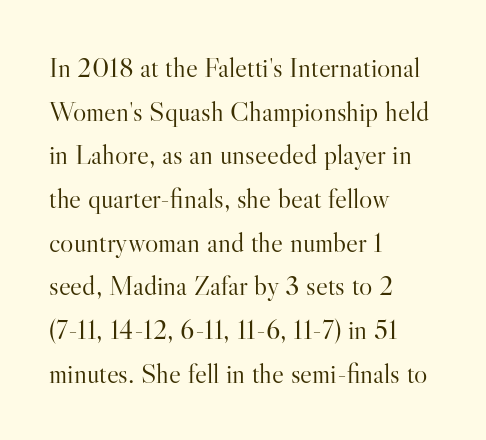
Q: Is the text bold? A: No.
Q: Is the text italic (slanted)? A: No, it is upright.
Q: Is the typeface a serif or a sans-serif typeface? A: Serif.
Q: Is the text underlined? A: No.
Q: How is the paragraph aligned? A: Left-aligned.
Q: Is the spacing between letters normal or unusually wide? A: Normal.
Q: Is the spacing between lines tight, normal or loose? A: Normal.
Q: Width (condensed, normal, or wide)? A: Normal.
Q: Stroke contrast? A: High.
Q: x-height? A: Small.
Q: Monospaced? A: No.
